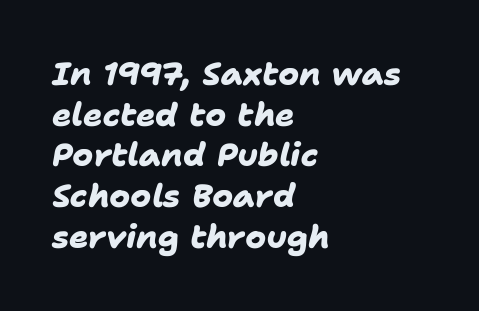
Q: Is the text bold? A: Yes.
Q: Is the typeface a serif or a sans-serif typeface? A: Sans-serif.
Q: Is the text underlined? A: No.
Q: How is the paragraph aligned? A: Left-aligned.
Q: Is the spacing between letters normal or unusually wide? A: Normal.
Q: Is the spacing between lines tight, normal or loose? A: Normal.
Q: Width (condensed, normal, or wide)? A: Normal.
Q: Stroke contrast? A: Low.
Q: x-height? A: Medium.
Q: Monospaced? A: No.
